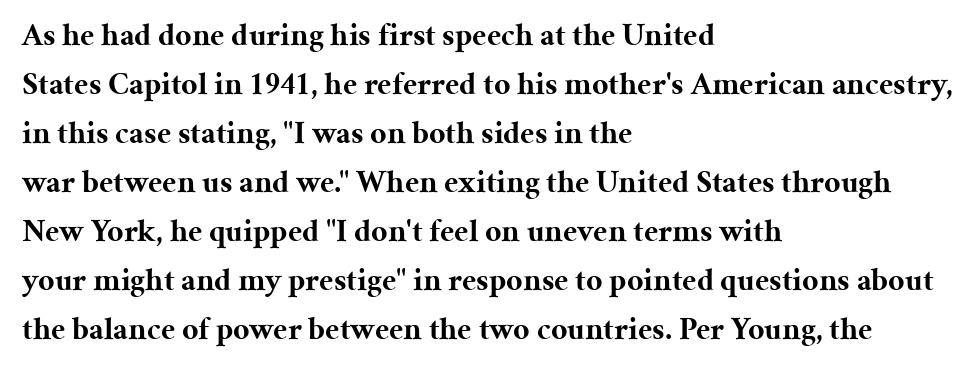
{"serif": "yes", "italic": "no", "bold": "yes", "weight": "bold", "width": "normal", "stroke_contrast": "medium", "x_height": "medium", "monospaced": "no", "underline": "no", "align": "left", "line_spacing": "normal", "line_spacing_ratio": 1.53, "letter_spacing": "normal", "letter_spacing_em": 0.0, "glyph_px": 32}
